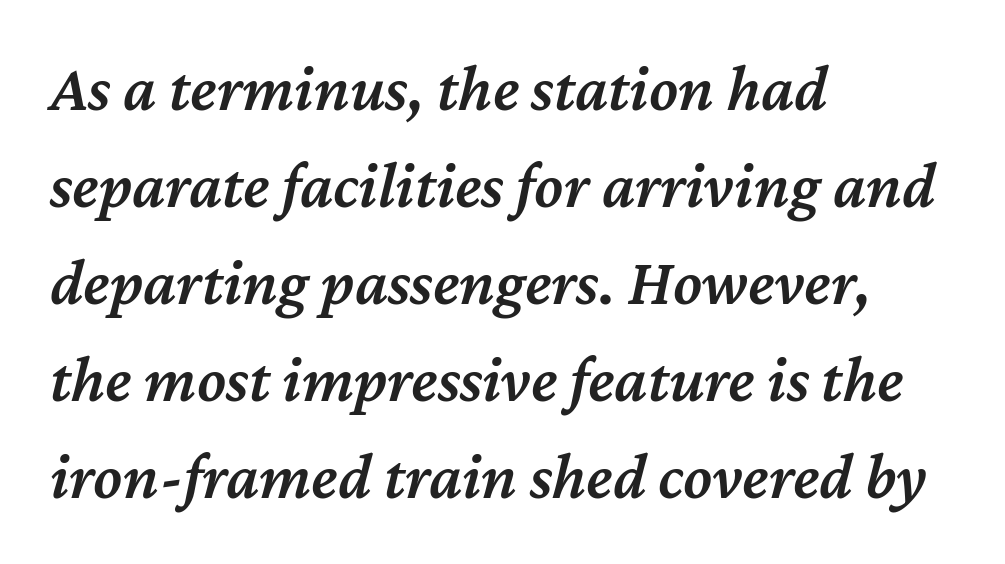
{"italic": "yes", "lean": "right", "slant_degrees": 12, "bold": "semi", "weight": "semibold", "width": "normal", "stroke_contrast": "medium", "x_height": "medium", "monospaced": "no", "underline": "no", "align": "left", "line_spacing": "normal", "line_spacing_ratio": 1.47, "letter_spacing": "normal", "letter_spacing_em": 0.0, "glyph_px": 66}
